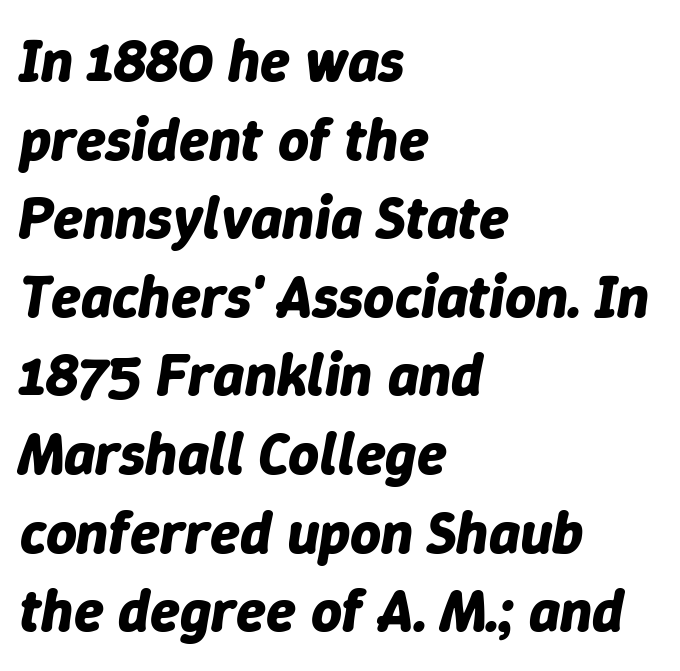
Q: Is the text bold? A: Yes.
Q: Is the text italic (slanted)? A: Yes, it leans right by about 9 degrees.
Q: Is the text underlined? A: No.
Q: How is the paragraph aligned? A: Left-aligned.
Q: Is the spacing between letters normal or unusually wide? A: Normal.
Q: Is the spacing between lines tight, normal or loose? A: Normal.
Q: Width (condensed, normal, or wide)? A: Normal.
Q: Stroke contrast? A: Low.
Q: x-height? A: Medium.
Q: Monospaced? A: No.
